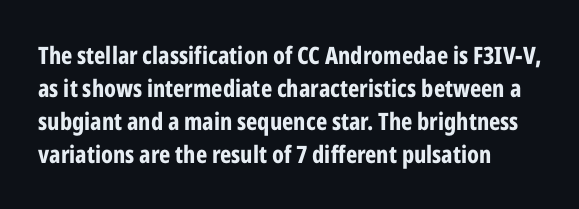
{"italic": "no", "bold": "yes", "underline": "no", "line_spacing": "normal", "line_spacing_ratio": 1.37, "letter_spacing": "normal", "letter_spacing_em": 0.0, "glyph_px": 24}
